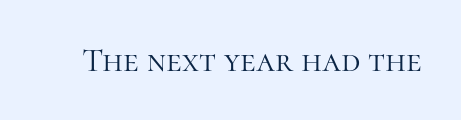
The characters display serif detailing at their extremities. Here the designer chose a conventional face with non-uniform glyph widths. The gap between lines stays unmarked. Inter-character spacing is left at the font's built-in metrics. A roman cut, with each character standing at attention.
